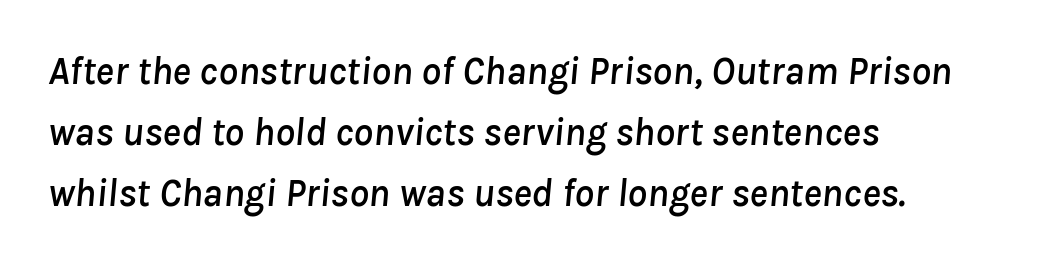
Successive baselines arrive at the customary interval. Compared with ordinary roman type, these characters are visibly tilted. A typesetter would call this zero additional tracking. Words float on clear page, feet unadorned. Notice how the passage keeps a crisp vertical edge on the left only.
